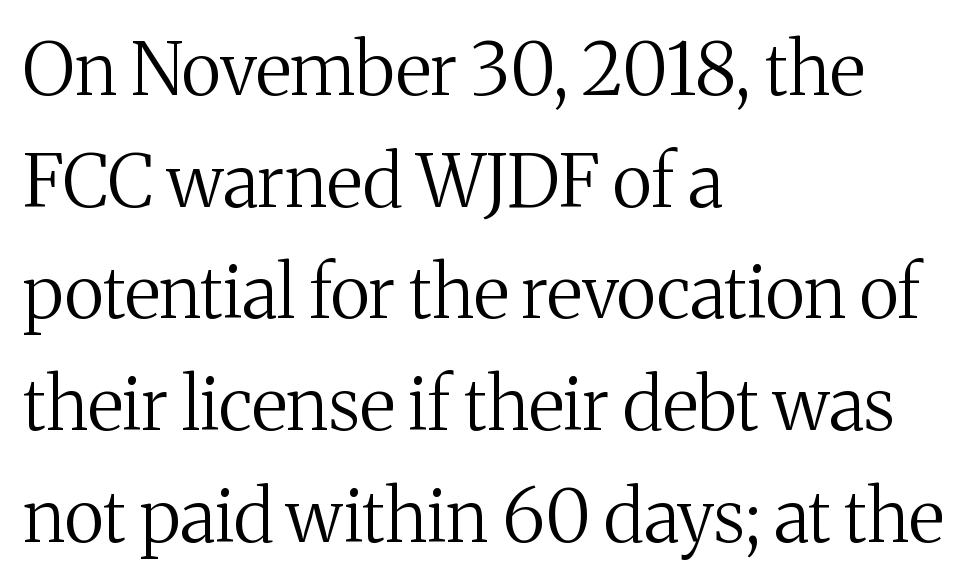
The image shows 73 px regular-weight serif type, upright; set left-aligned, normal line spacing (1.53x), normal letter spacing, not underlined; medium stroke contrast and a medium x-height.
